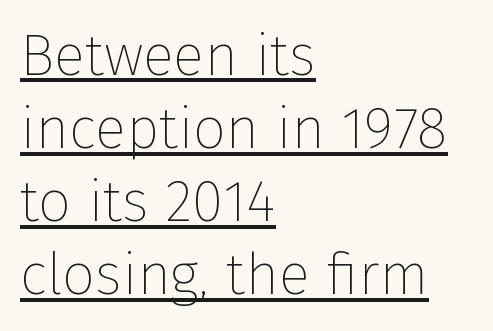
The font family rendered here belongs to the sans-serif group. The lettering holds an erect, upright posture throughout. Every word sits above its own underline. These glyphs show unthickened strokes, regular width or finer. The rendering anchors every line to the left-hand side.
